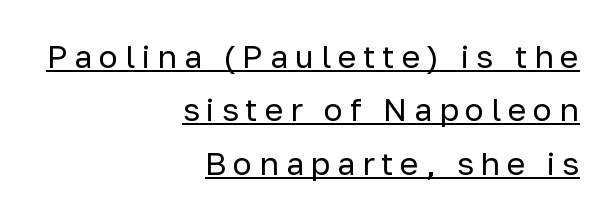
{"serif": "no", "italic": "no", "bold": "no", "weight": "regular", "width": "normal", "stroke_contrast": "low", "x_height": "medium", "monospaced": "no", "underline": "yes", "align": "right", "line_spacing": "normal", "line_spacing_ratio": 1.67, "letter_spacing": "wide", "letter_spacing_em": 0.21, "glyph_px": 32}
